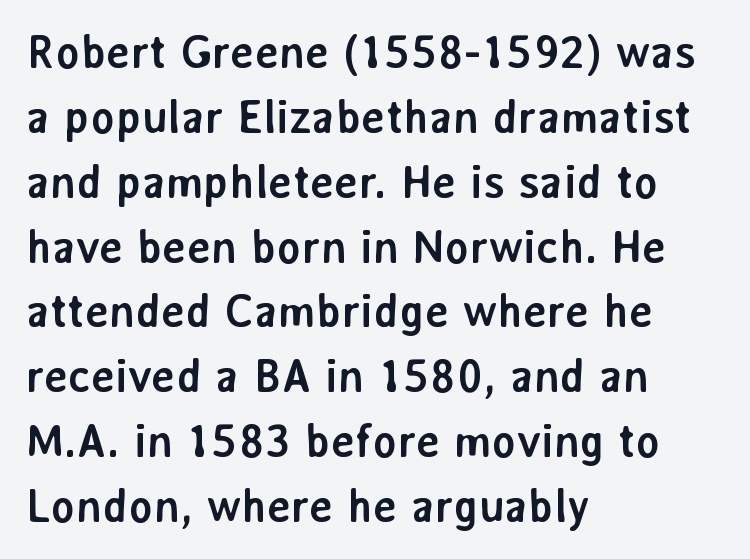
{"serif": "no", "italic": "no", "bold": "yes", "weight": "semibold", "width": "normal", "stroke_contrast": "low", "x_height": "medium", "monospaced": "no", "underline": "no", "align": "left", "line_spacing": "normal", "line_spacing_ratio": 1.41, "letter_spacing": "normal", "letter_spacing_em": 0.0, "glyph_px": 46}
